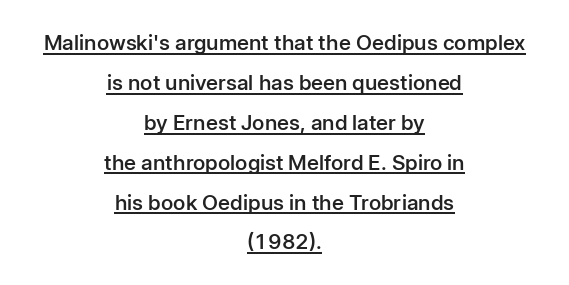
Q: Is the text bold? A: Semi-bold.
Q: Is the text italic (slanted)? A: No, it is upright.
Q: Is the text underlined? A: Yes.
Q: How is the paragraph aligned? A: Centered.
Q: Is the spacing between letters normal or unusually wide? A: Normal.
Q: Is the spacing between lines tight, normal or loose? A: Loose.
